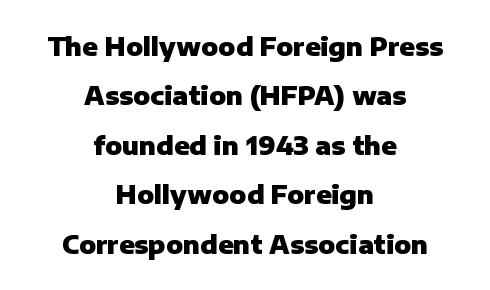
Q: Is the text bold? A: Yes.
Q: Is the text italic (slanted)? A: No, it is upright.
Q: Is the text underlined? A: No.
Q: How is the paragraph aligned? A: Centered.
Q: Is the spacing between letters normal or unusually wide? A: Normal.
Q: Is the spacing between lines tight, normal or loose? A: Loose.
